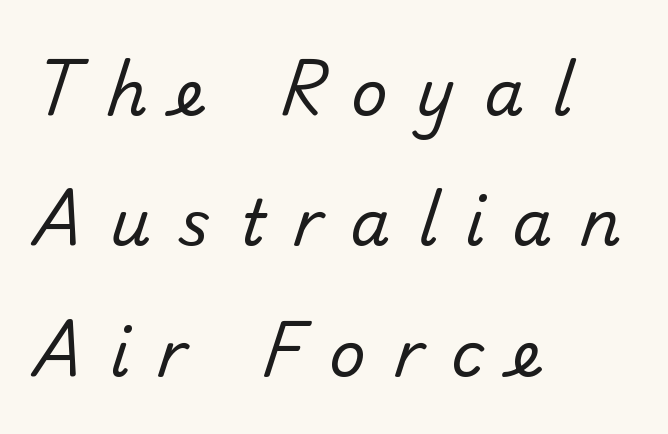
Q: Is the text bold? A: No.
Q: Is the typeface a serif or a sans-serif typeface? A: Sans-serif.
Q: Is the text underlined? A: No.
Q: How is the paragraph aligned? A: Left-aligned.
Q: Is the spacing between letters normal or unusually wide? A: Unusually wide.
Q: Is the spacing between lines tight, normal or loose? A: Loose.
Q: Width (condensed, normal, or wide)? A: Normal.
Q: Stroke contrast? A: Low.
Q: x-height? A: Small.
Q: Monospaced? A: No.
